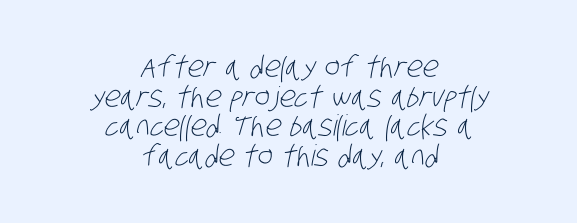
{"serif": "no", "bold": "no", "weight": "light", "width": "condensed", "stroke_contrast": "low", "x_height": "large", "monospaced": "no", "underline": "no", "align": "center", "line_spacing": "tight", "line_spacing_ratio": 1.02, "letter_spacing": "normal", "letter_spacing_em": 0.0, "glyph_px": 29}
